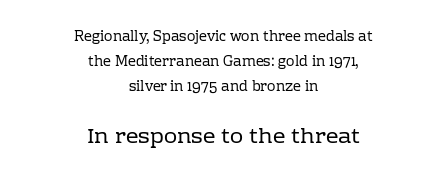
Decoration check: the copy has no underline. Posture: upright roman. The block sitting lower on the canvas is the one with enlarged characters. How are the letters spaced? Ordinarily, with no added tracking.
